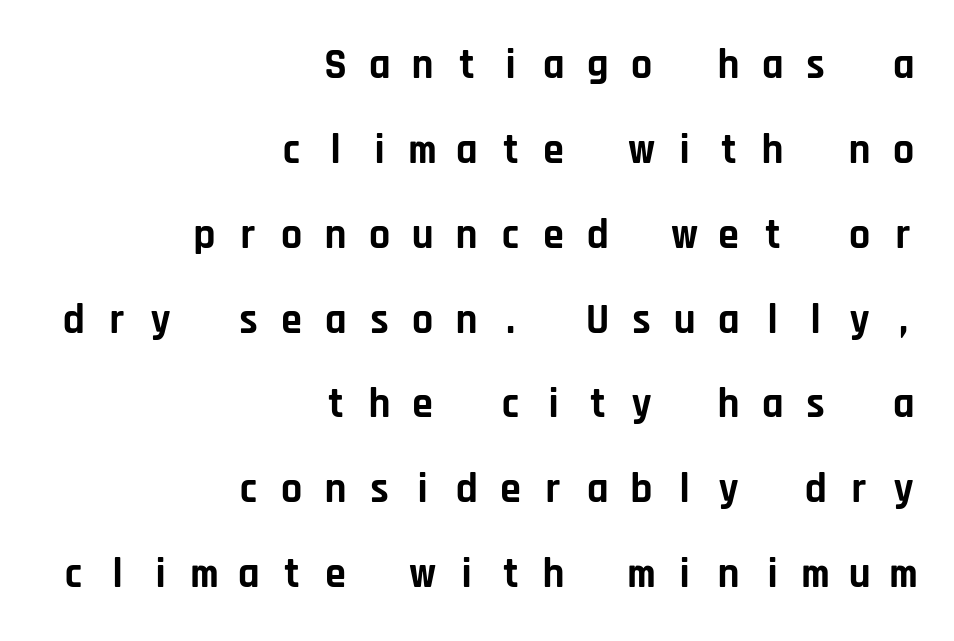
The image shows 42 px bold sans-serif type, upright, monospaced; set right-aligned, loose line spacing (2.02x), unusually wide letter spacing (+0.44 em), not underlined; low stroke contrast and a large x-height.
